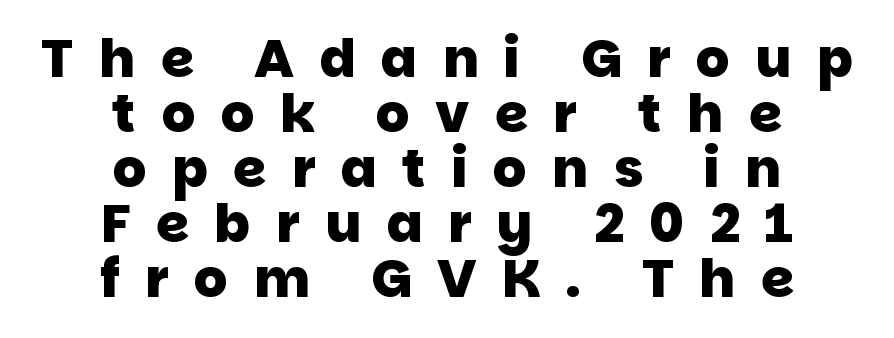
These lines stack symmetrically, like a column narrowing and widening about its center. These lines are composed in type without serifs. Tightly led — the rows are bunched. This sample uses expanded letter spacing, leaving extra air between glyphs.
